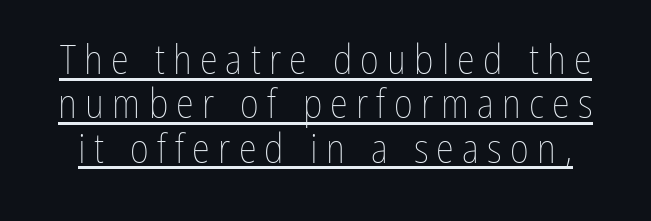
Q: Is the text bold? A: No.
Q: Is the text italic (slanted)? A: No, it is upright.
Q: Is the text underlined? A: Yes.
Q: Is the spacing between letters normal or unusually wide? A: Unusually wide.
Q: Is the spacing between lines tight, normal or loose? A: Tight.
Q: Width (condensed, normal, or wide)? A: Condensed.
Q: Stroke contrast? A: Low.
Q: x-height? A: Medium.
Q: Monospaced? A: No.
